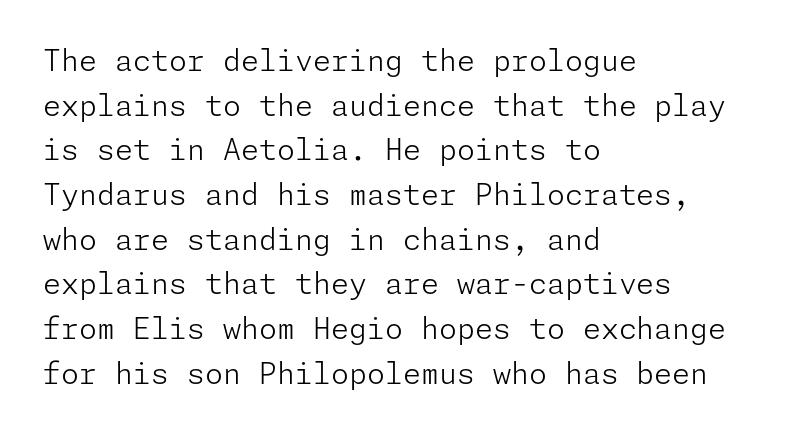
Posture: upright roman. The lines sit at an ordinary, default distance from one another. Nobody drew a line under any word here. The strokes carry an ordinary text weight at most.
